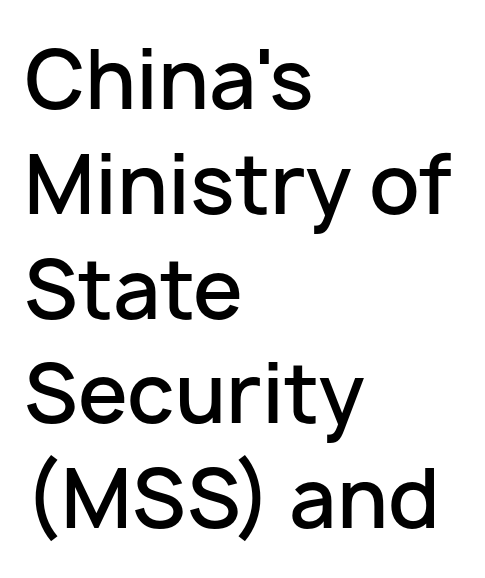
Q: Is the text bold? A: Semi-bold.
Q: Is the text italic (slanted)? A: No, it is upright.
Q: Is the typeface a serif or a sans-serif typeface? A: Sans-serif.
Q: Is the text underlined? A: No.
Q: How is the paragraph aligned? A: Left-aligned.
Q: Is the spacing between letters normal or unusually wide? A: Normal.
Q: Is the spacing between lines tight, normal or loose? A: Normal.
Q: Width (condensed, normal, or wide)? A: Normal.
Q: Stroke contrast? A: Low.
Q: x-height? A: Medium.
Q: Monospaced? A: No.
